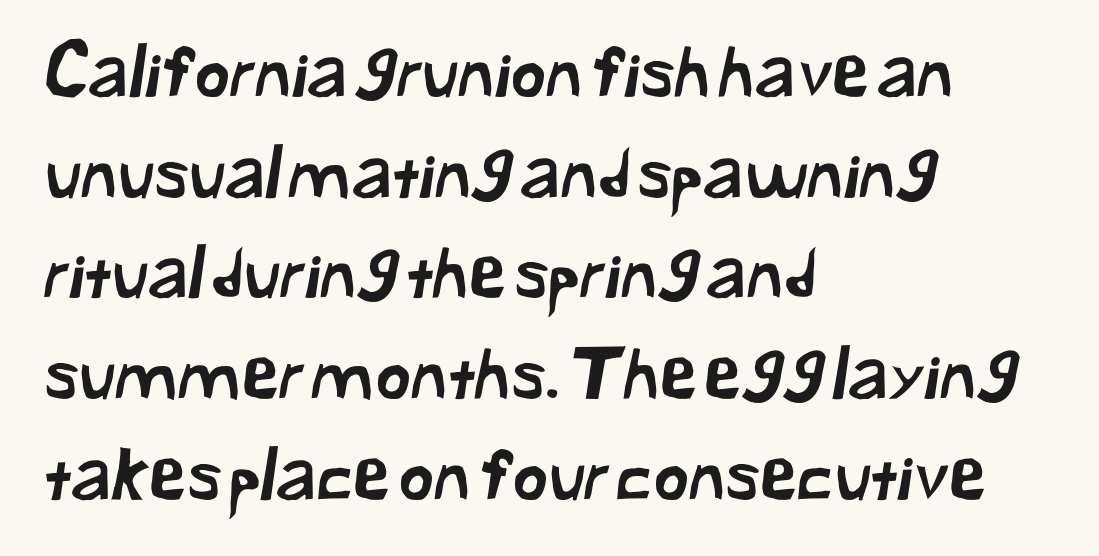
Q: Is the typeface a serif or a sans-serif typeface? A: Sans-serif.
Q: Is the text underlined? A: No.
Q: How is the paragraph aligned? A: Left-aligned.
Q: Is the spacing between letters normal or unusually wide? A: Normal.
Q: Is the spacing between lines tight, normal or loose? A: Normal.
Q: Width (condensed, normal, or wide)? A: Normal.
Q: Stroke contrast? A: Low.
Q: x-height? A: Medium.
Q: Monospaced? A: No.
